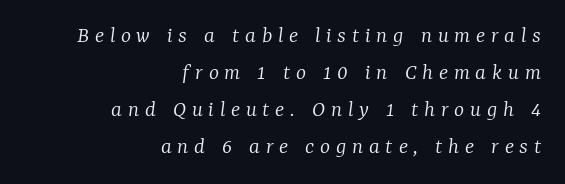
The image shows 24 px text type, italic (leaning right); set right-aligned, normal line spacing (1.54x), unusually wide letter spacing (+0.24 em), not underlined.
